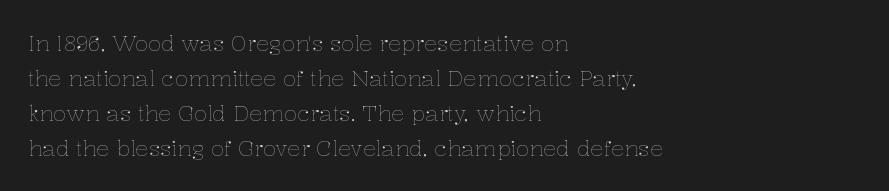
Q: Is the text bold? A: No.
Q: Is the text italic (slanted)? A: No, it is upright.
Q: Is the text underlined? A: No.
Q: How is the paragraph aligned? A: Left-aligned.
Q: Is the spacing between letters normal or unusually wide? A: Normal.
Q: Is the spacing between lines tight, normal or loose? A: Normal.
